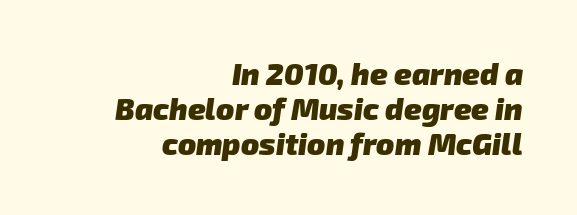
Q: Is the text bold? A: Yes.
Q: Is the typeface a serif or a sans-serif typeface? A: Sans-serif.
Q: Is the text underlined? A: No.
Q: How is the paragraph aligned? A: Right-aligned.
Q: Is the spacing between letters normal or unusually wide? A: Normal.
Q: Width (condensed, normal, or wide)? A: Normal.
Q: Stroke contrast? A: Low.
Q: x-height? A: Medium.
Q: Monospaced? A: No.
